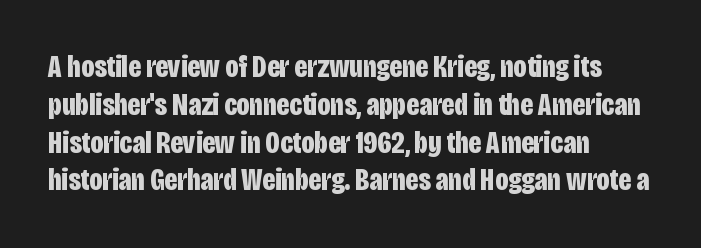
The image shows 31 px bold, condensed sans-serif type, upright; set left-aligned, line spacing 1.22x, normal letter spacing, not underlined; low stroke contrast and a large x-height.
